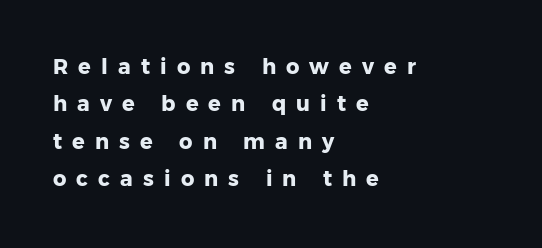
Q: Is the text bold? A: Yes.
Q: Is the text italic (slanted)? A: No, it is upright.
Q: Is the text underlined? A: No.
Q: How is the paragraph aligned? A: Left-aligned.
Q: Is the spacing between letters normal or unusually wide? A: Unusually wide.
